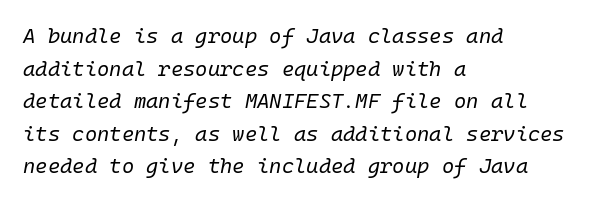
Q: Is the text bold? A: No.
Q: Is the text italic (slanted)? A: Yes, it leans right by about 10 degrees.
Q: Is the text underlined? A: No.
Q: How is the paragraph aligned? A: Left-aligned.
Q: Is the spacing between letters normal or unusually wide? A: Normal.
Q: Is the spacing between lines tight, normal or loose? A: Normal.
